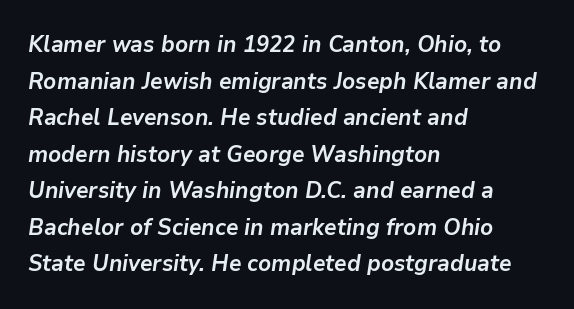
The image shows 23 px bold type, italic (leaning right); set left-aligned, normal line spacing (1.59x), normal letter spacing, not underlined.
